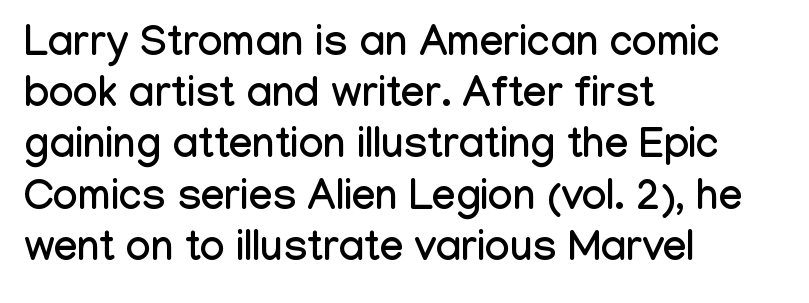
The image shows 42 px condensed sans-serif type, upright; set left-aligned, line spacing 1.22x, normal letter spacing, not underlined; low stroke contrast and a medium x-height.
